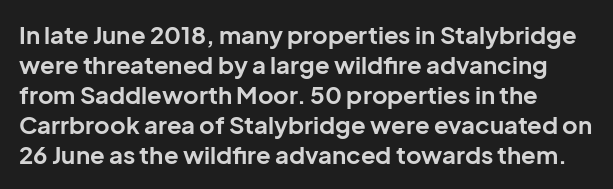
The image shows 24 px bold type, upright; set normal line spacing (1.25x), normal letter spacing, not underlined.
